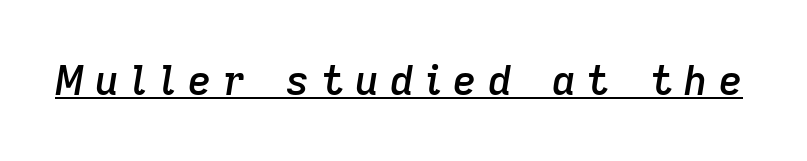
The glyphs look as if they've been sheared to an angle. A rule runs beneath these lines of type. The font is running at a semibold setting, under full bold. These lines are rendered in a variable-pitch font. Observe the wide spacing: letters keep a clear distance from each other.
